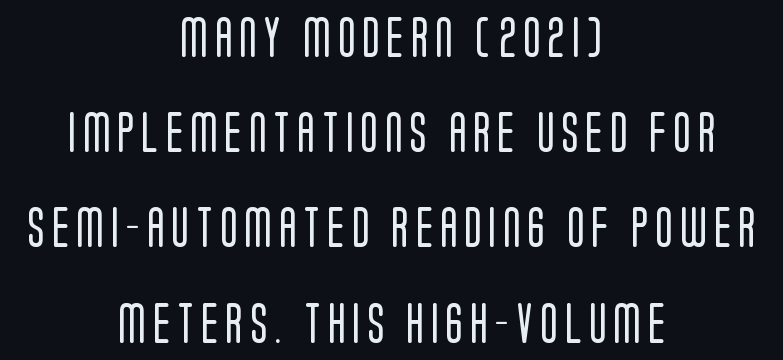
Varying glyph widths throughout — classic text-font behaviour. Stems here are at most as thick as an everyday book face. The rendering shows plain stroke endings on the letterforms — a sans-serif design. Is the block centered? Yes — each line is placed symmetrically about the middle. Widely set lines give the paragraph a tall, airy silhouette. A bare baseline throughout the passage.
